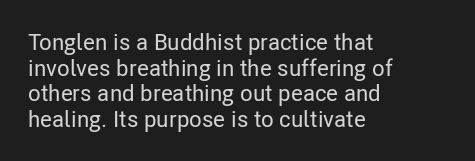
{"italic": "no", "underline": "no", "align": "left", "line_spacing": "tight", "line_spacing_ratio": 1.11, "letter_spacing": "normal", "letter_spacing_em": 0.0, "glyph_px": 23}
